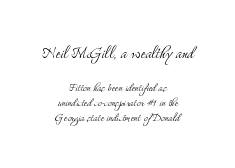
No word sits above an underline. Weight: in the light-to-regular range. The rag falls on both sides of this text block equally. The designer dialed line spacing down below the default. Large over small — that's the arrangement of the two blocks here.
